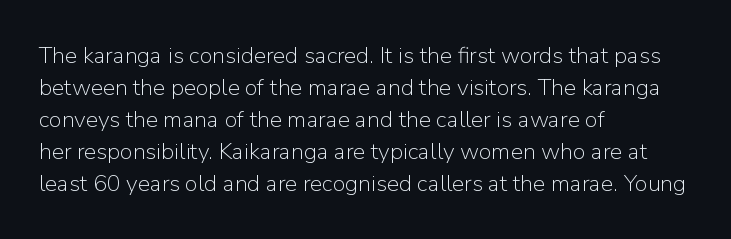
Q: Is the text bold? A: No.
Q: Is the text italic (slanted)? A: No, it is upright.
Q: Is the text underlined? A: No.
Q: How is the paragraph aligned? A: Left-aligned.
Q: Is the spacing between letters normal or unusually wide? A: Normal.
Q: Is the spacing between lines tight, normal or loose? A: Normal.
